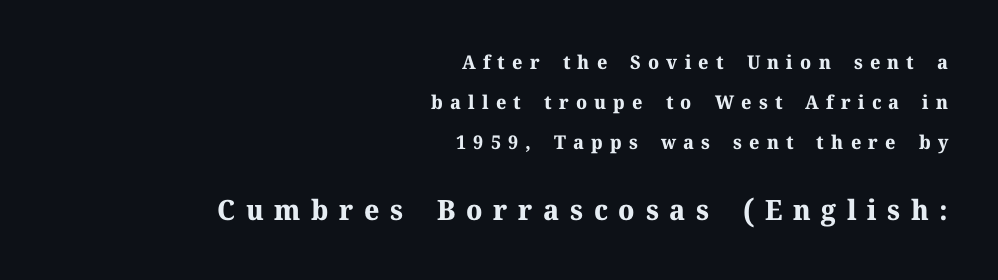
Does the leading feel generous? Absolutely, it's lavish. Is this a sans? No — the strokes have serifs. Weight check: bold — yes, fully. No word sits above an underline. Short and long lines alike share a common ending point at right.
